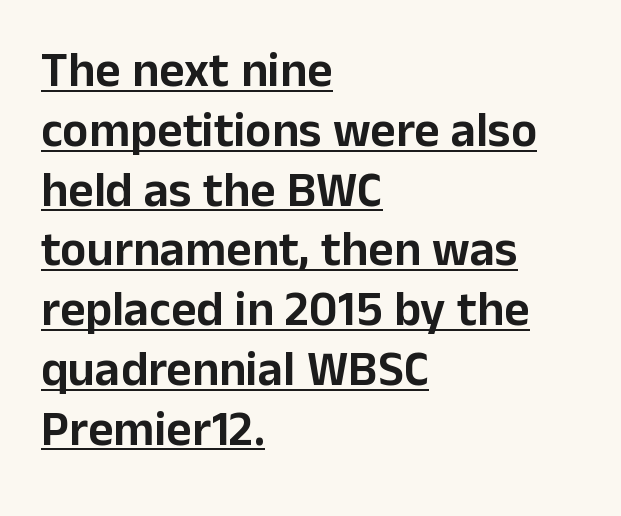
{"serif": "no", "italic": "no", "width": "normal", "stroke_contrast": "low", "x_height": "medium", "monospaced": "no", "underline": "yes", "align": "left", "line_spacing_ratio": 1.22, "letter_spacing": "normal", "letter_spacing_em": 0.0, "glyph_px": 49}
